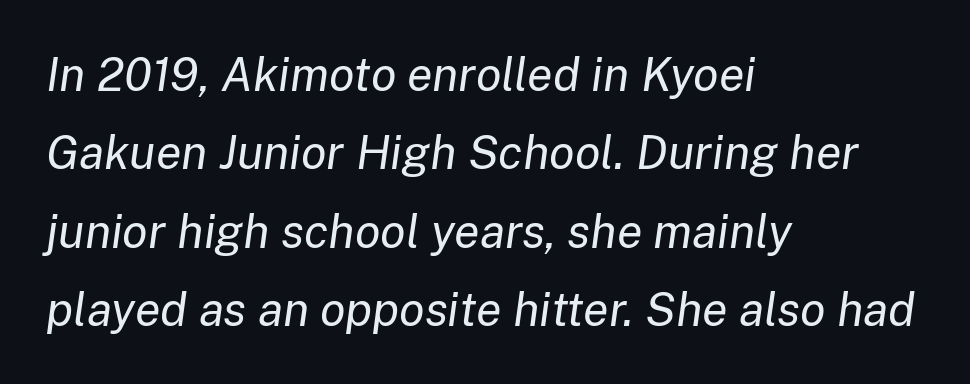
Note the varied advance widths — an 'i' is clearly narrower than an 'm'. Does the lettering tilt? It does — this is italic. Every row of glyphs begins at an identical x-position on the left. Lines of text with bare space underneath. Baseline-to-baseline distance is the conventional proportion of letter height.
